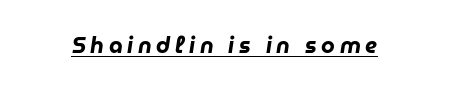
{"italic": "yes", "lean": "right", "slant_degrees": 9, "bold": "yes", "underline": "yes", "letter_spacing": "wide", "letter_spacing_em": 0.21, "glyph_px": 22}
